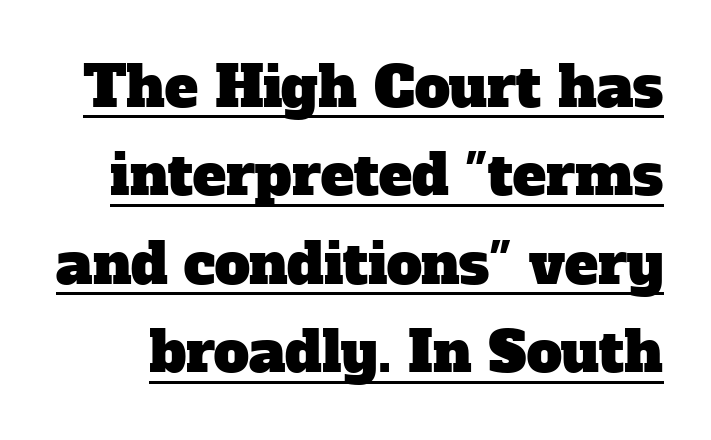
The typeface chosen for these lines features serifs. Is the letter spacing exaggerated? No — it looks like the ordinary default. Honestly, the underline is the first thing you notice here. The rendering uses natural spacing where letterforms have individual widths.
